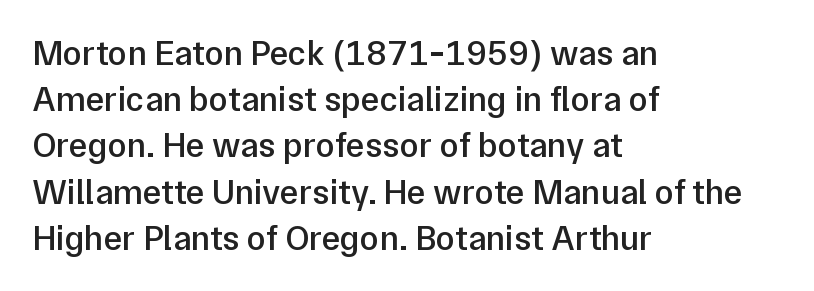
{"serif": "no", "italic": "no", "bold": "semi", "weight": "semibold", "width": "normal", "stroke_contrast": "low", "x_height": "medium", "monospaced": "no", "underline": "no", "align": "left", "line_spacing": "normal", "line_spacing_ratio": 1.32, "letter_spacing": "normal", "letter_spacing_em": 0.0, "glyph_px": 35}
